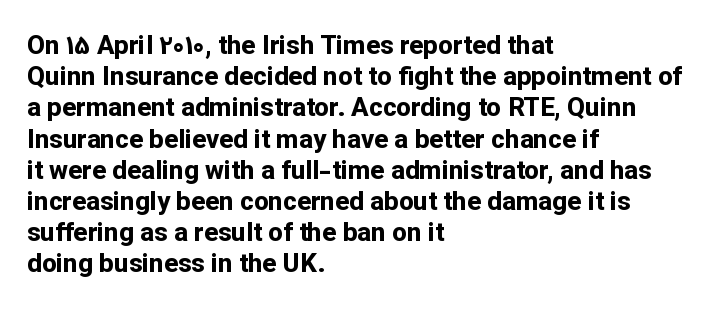
The image shows 26 px bold type, upright; set left-aligned, line spacing 1.2x, normal letter spacing, not underlined.
